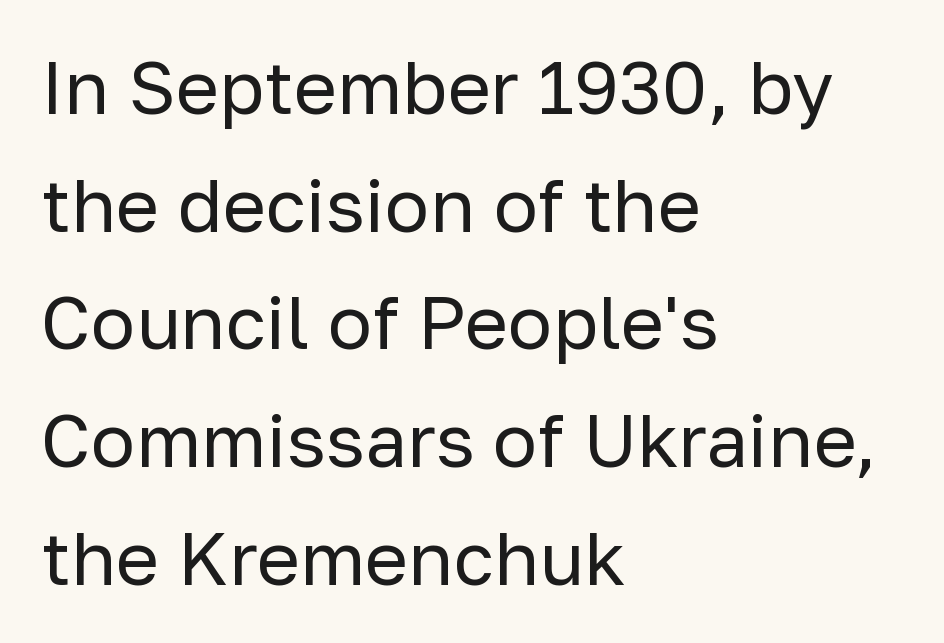
A quiet, ordinary-to-light weight characterises the typeface. This sample uses plain, unmodified letter spacing. Type style note: lacks serifs. Unlike italic type, these characters show no tilt at all. Words float on clear page, feet unadorned. The rendering anchors every line to the left-hand side.
